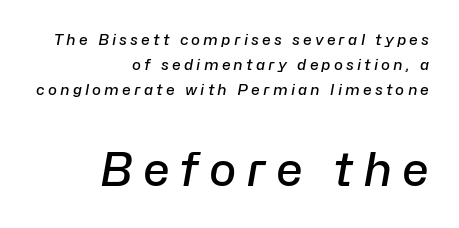
Q: Is the text bold? A: Semi-bold.
Q: Is the text italic (slanted)? A: Yes, it leans right by about 10 degrees.
Q: Is the text underlined? A: No.
Q: How is the paragraph aligned? A: Right-aligned.
Q: Is the spacing between letters normal or unusually wide? A: Unusually wide.
Q: Is the spacing between lines tight, normal or loose? A: Normal.
Q: Which block of text is set in a larger size, the first (top) or the second (bottom)? A: The second (bottom) one.
Q: Width (condensed, normal, or wide)? A: Normal.
Q: Stroke contrast? A: Low.
Q: x-height? A: Medium.
Q: Monospaced? A: No.
